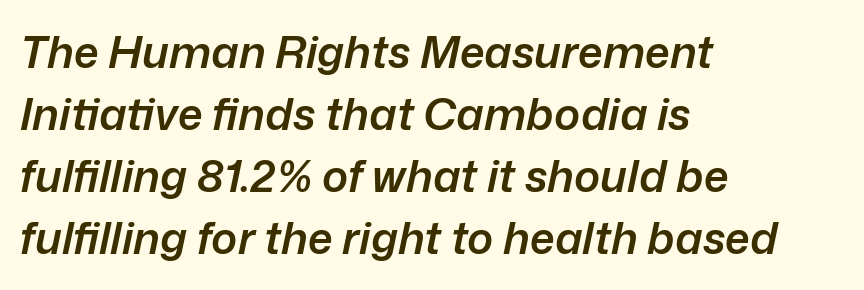
The letters are slanted; this is an italic face. Descender tails drop into unmarked territory. Is this a fixed-width face? No — the glyphs have proportional, varying widths. Firm but not heavy-handed strokes: this text is semibold. One-word summary of the alignment: left.
